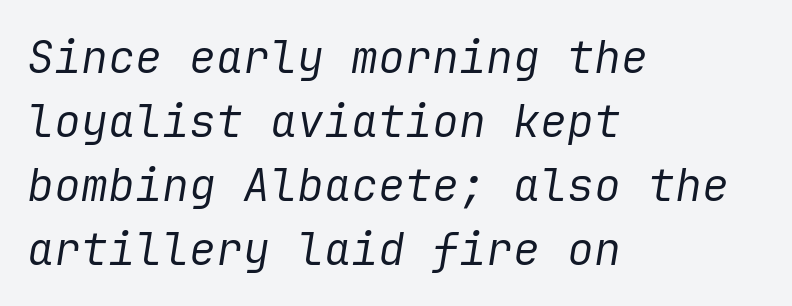
Italic: yes, the glyphs are oblique. Characters follow at the spacing the type designer built in. What's the leading like? Ordinary, nothing unusual. The passage shown is not underscored anywhere. Think standard paragraph weight, or any step lighter than that. The lines in this sample share a left origin and differ only in where they stop.
